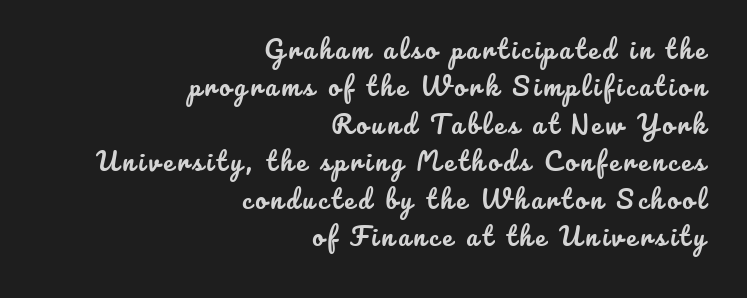
Q: Is the text italic (slanted)? A: Yes.
Q: Is the text underlined? A: No.
Q: How is the paragraph aligned? A: Right-aligned.
Q: Is the spacing between lines tight, normal or loose? A: Normal.
